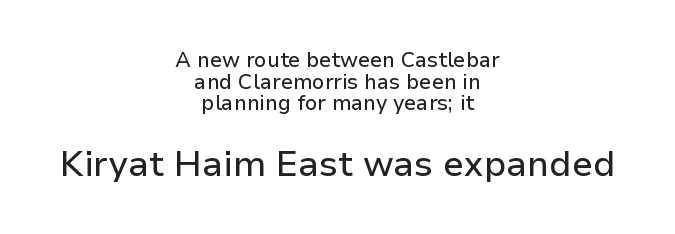
Q: Is the text italic (slanted)? A: No, it is upright.
Q: Is the typeface a serif or a sans-serif typeface? A: Sans-serif.
Q: Is the text underlined? A: No.
Q: How is the paragraph aligned? A: Centered.
Q: Is the spacing between letters normal or unusually wide? A: Normal.
Q: Is the spacing between lines tight, normal or loose? A: Tight.
Q: Which block of text is set in a larger size, the first (top) or the second (bottom)? A: The second (bottom) one.
Q: Width (condensed, normal, or wide)? A: Normal.
Q: Stroke contrast? A: Low.
Q: x-height? A: Medium.
Q: Monospaced? A: No.
